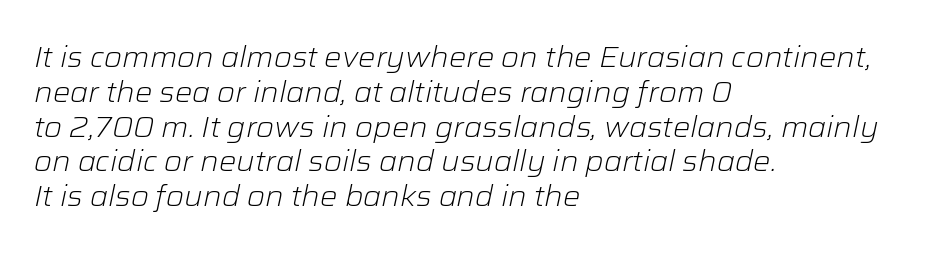
Q: Is the text bold? A: No.
Q: Is the text italic (slanted)? A: Yes, it leans right by about 12 degrees.
Q: Is the text underlined? A: No.
Q: How is the paragraph aligned? A: Left-aligned.
Q: Is the spacing between letters normal or unusually wide? A: Normal.
Q: Width (condensed, normal, or wide)? A: Normal.
Q: Stroke contrast? A: Low.
Q: x-height? A: Medium.
Q: Monospaced? A: No.
